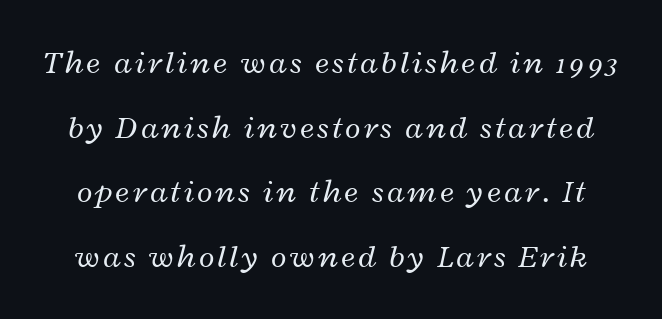
{"italic": "yes", "lean": "right", "slant_degrees": 12, "bold": "no", "weight": "regular", "width": "wide", "stroke_contrast": "low", "x_height": "medium", "monospaced": "no", "underline": "no", "line_spacing": "loose", "line_spacing_ratio": 2.02, "glyph_px": 32}
